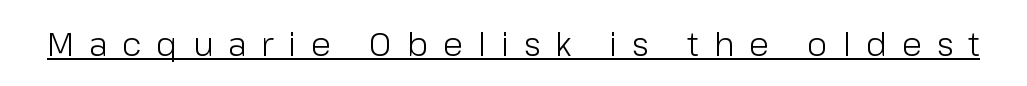
Q: Is the text bold? A: No.
Q: Is the text italic (slanted)? A: No, it is upright.
Q: Is the typeface a serif or a sans-serif typeface? A: Sans-serif.
Q: Is the text underlined? A: Yes.
Q: Is the spacing between letters normal or unusually wide? A: Unusually wide.
Q: Width (condensed, normal, or wide)? A: Normal.
Q: Stroke contrast? A: Low.
Q: x-height? A: Medium.
Q: Monospaced? A: No.
